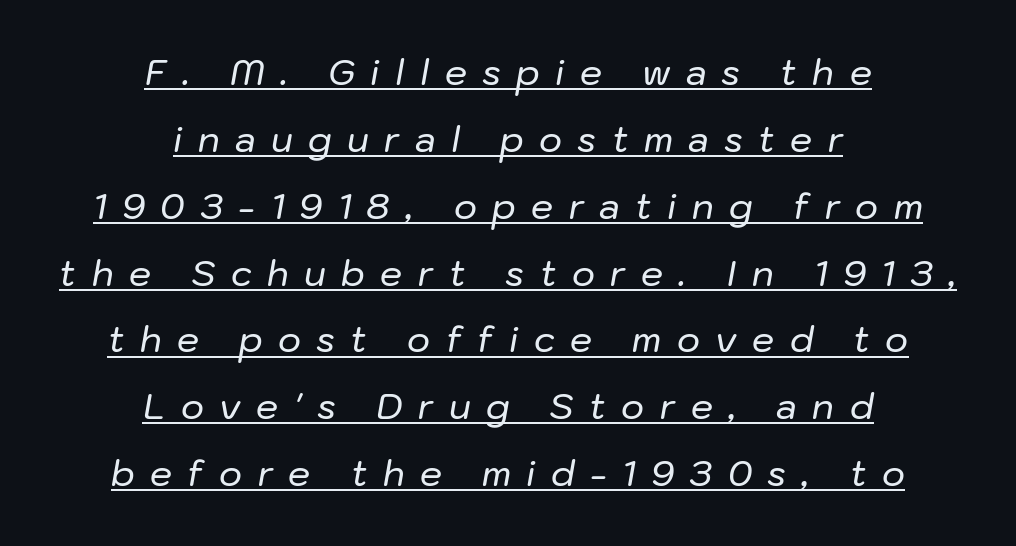
{"italic": "yes", "lean": "right", "slant_degrees": 10, "width": "normal", "stroke_contrast": "low", "x_height": "medium", "monospaced": "no", "underline": "yes", "align": "center", "line_spacing": "loose", "line_spacing_ratio": 1.91, "letter_spacing": "wide", "letter_spacing_em": 0.44, "glyph_px": 35}
